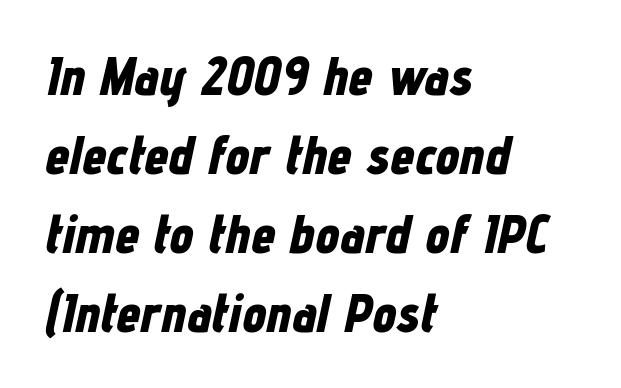
{"italic": "yes", "lean": "right", "slant_degrees": 12, "bold": "yes", "weight": "bold", "width": "condensed", "stroke_contrast": "low", "x_height": "medium", "monospaced": "no", "underline": "no", "align": "left", "line_spacing": "normal", "line_spacing_ratio": 1.46, "letter_spacing": "normal", "letter_spacing_em": 0.0, "glyph_px": 54}
